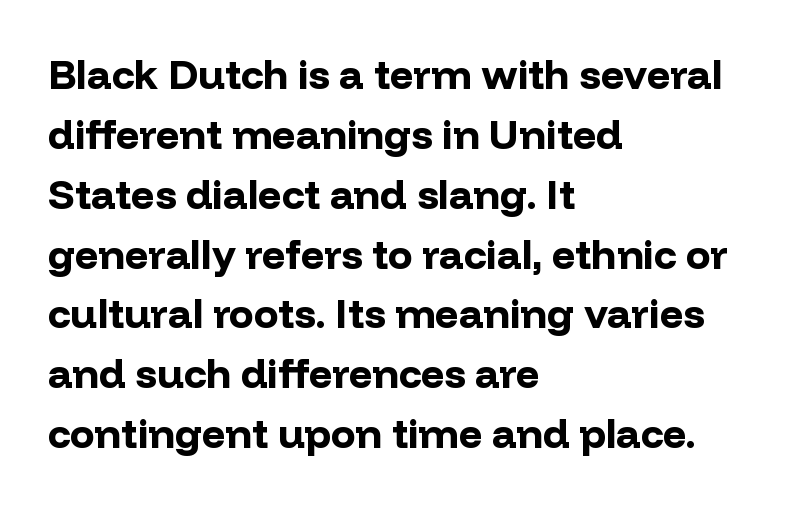
The image shows 41 px bold sans-serif type, upright; set left-aligned, normal line spacing (1.46x), normal letter spacing, not underlined; low stroke contrast and a medium x-height.
